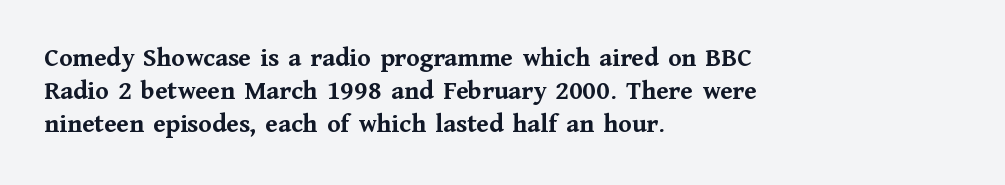
Q: Is the text bold? A: Yes.
Q: Is the text italic (slanted)? A: No, it is upright.
Q: Is the text underlined? A: No.
Q: How is the paragraph aligned? A: Left-aligned.
Q: Is the spacing between letters normal or unusually wide? A: Normal.
